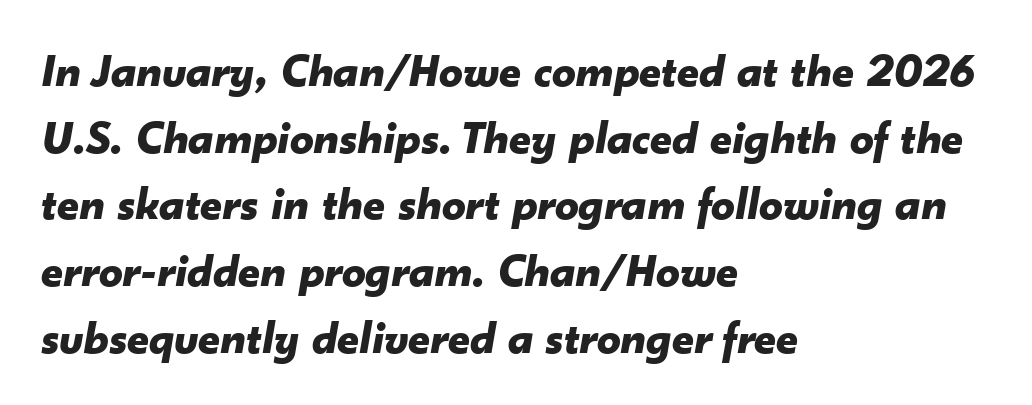
These lines keep a tight, regular rhythm from letter to letter. Each new line begins a customary step beneath the previous one. The rendering uses natural spacing where letterforms have individual widths. Would a proofreader flag this as italicized? Yes. Casual observation: everything's shoved over to the left. The strip under each line holds only bare page.
